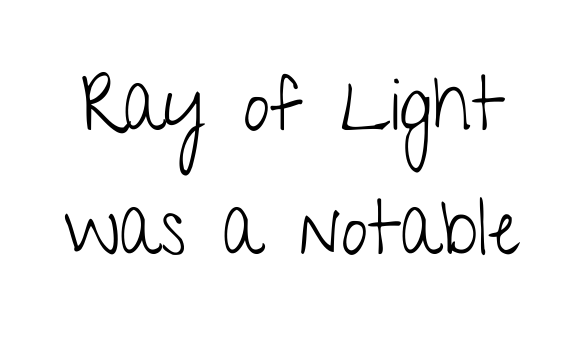
The image shows 75 px light, condensed sans-serif type, upright; set normal line spacing (1.65x), normal letter spacing, not underlined; low stroke contrast and a medium x-height.
